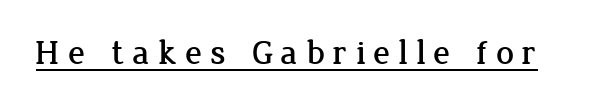
{"serif": "yes", "italic": "no", "width": "normal", "stroke_contrast": "low", "x_height": "medium", "monospaced": "no", "underline": "yes", "letter_spacing": "wide", "letter_spacing_em": 0.23, "glyph_px": 35}
